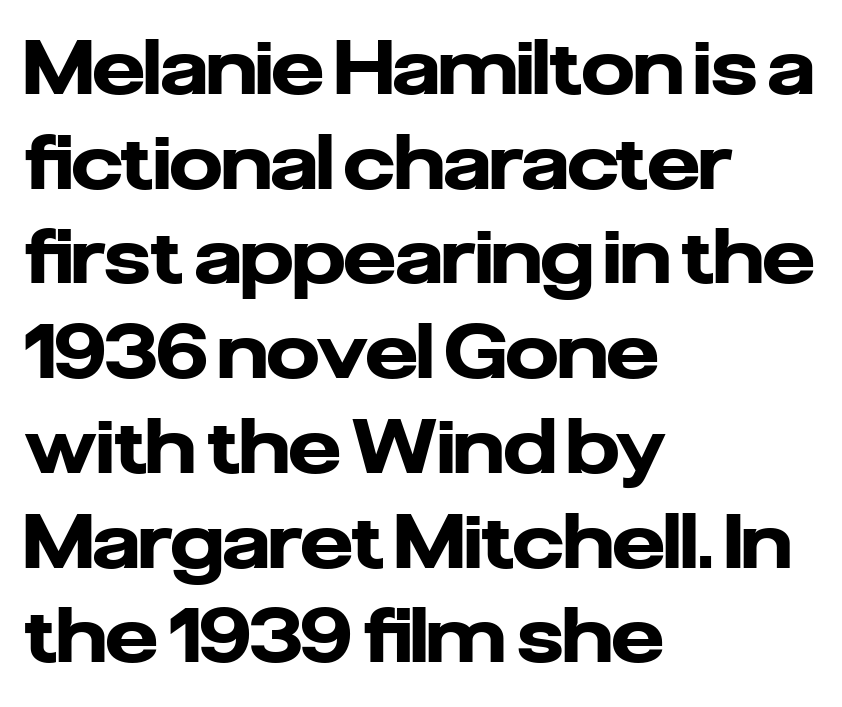
{"serif": "no", "italic": "no", "bold": "yes", "weight": "heavy", "width": "normal", "stroke_contrast": "low", "x_height": "medium", "monospaced": "no", "underline": "no", "align": "left", "line_spacing": "normal", "line_spacing_ratio": 1.28, "letter_spacing": "normal", "letter_spacing_em": 0.0, "glyph_px": 74}
